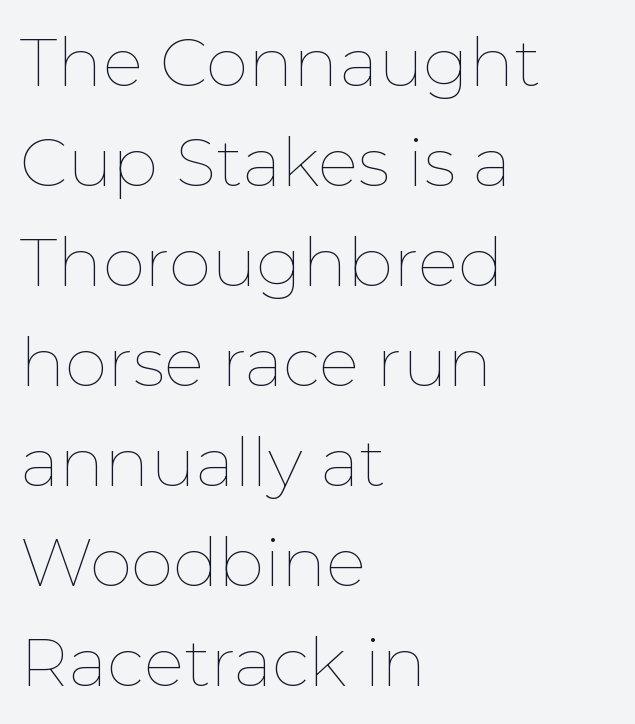
Looks like regular typesetting: each glyph gets only the width it needs. The space directly below the letters is spotless. A typesetter would mark this as roman, not italic. Rows of type keep a routine distance in the vertical direction.
